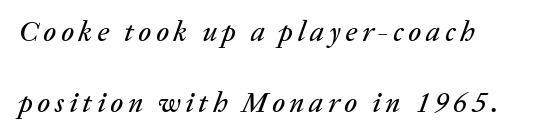
Q: Is the text italic (slanted)? A: Yes, it leans right by about 20 degrees.
Q: Is the text underlined? A: No.
Q: How is the paragraph aligned? A: Left-aligned.
Q: Is the spacing between lines tight, normal or loose? A: Loose.
Q: Width (condensed, normal, or wide)? A: Normal.
Q: Stroke contrast? A: Low.
Q: x-height? A: Medium.
Q: Monospaced? A: No.
